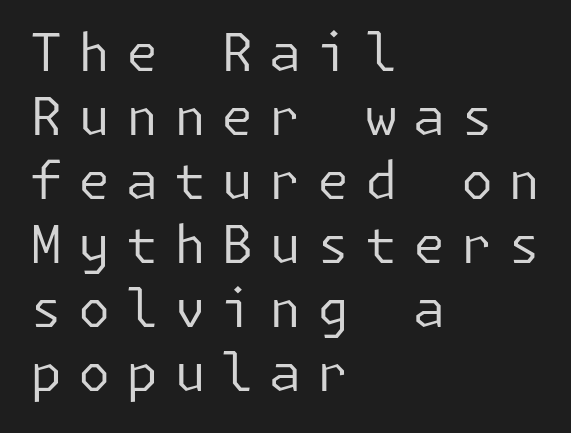
{"serif": "no", "italic": "no", "bold": "no", "weight": "regular", "width": "normal", "stroke_contrast": "low", "x_height": "medium", "underline": "no", "align": "left", "line_spacing_ratio": 1.23, "letter_spacing": "wide", "letter_spacing_em": 0.3, "glyph_px": 52}
